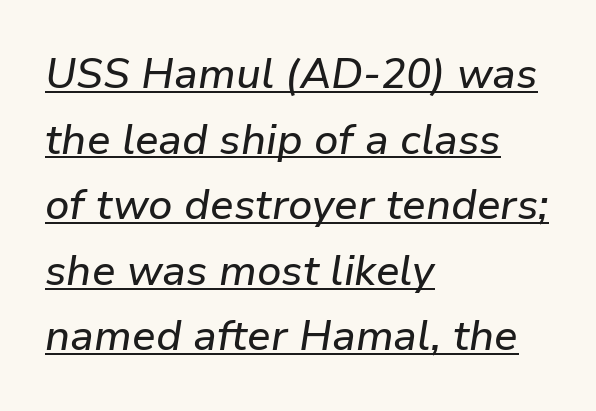
The image shows 42 px text type, italic (leaning right); set left-aligned, normal line spacing (1.56x), normal letter spacing, underlined; low stroke contrast and a medium x-height.
